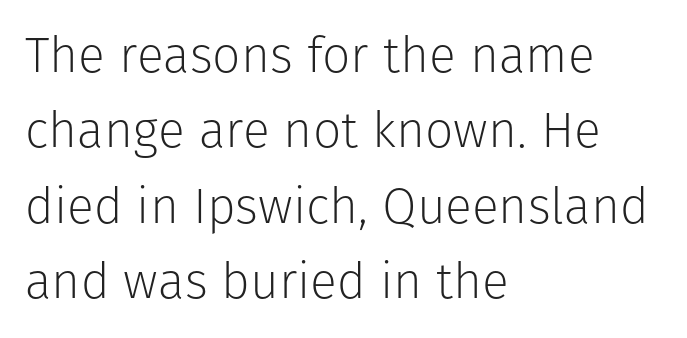
The words here are not underlined. Horizontally, the lines are justified to the leading edge only. Summary of vertical rhythm: regular, with standard interline spacing. These glyphs show unthickened strokes, regular width or finer.
